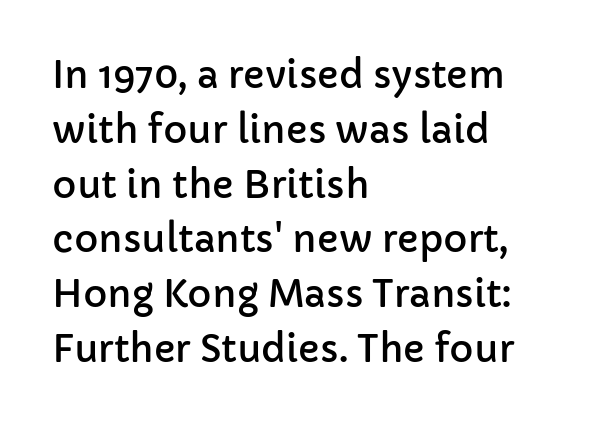
The image shows 37 px sans-serif type, upright; set left-aligned, normal line spacing (1.48x), normal letter spacing, not underlined; low stroke contrast and a medium x-height.
